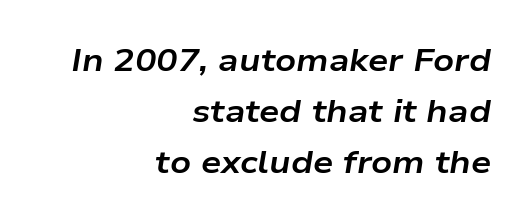
Pretty heavy lettering here — definitely bold. Each letter keeps its own natural width here, so spacing adapts to shape. The axis of the letterforms is tilted away from vertical. Reading down the column, the eye jumps a familiar distance to each next line. Line endings align vertically; line beginnings do not.
